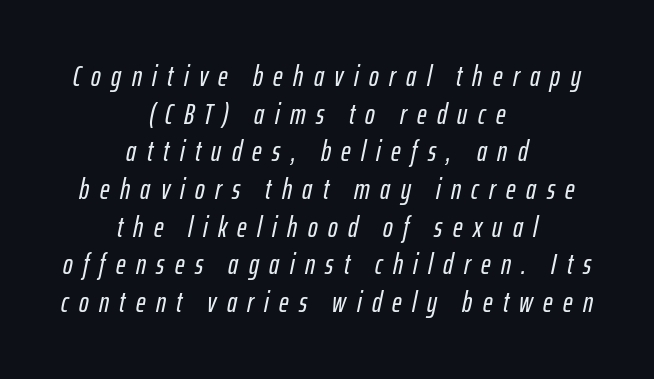
{"italic": "yes", "lean": "right", "slant_degrees": 12, "width": "condensed", "stroke_contrast": "low", "x_height": "medium", "monospaced": "no", "underline": "no", "align": "center", "line_spacing": "normal", "line_spacing_ratio": 1.3, "letter_spacing": "wide", "letter_spacing_em": 0.36, "glyph_px": 29}
